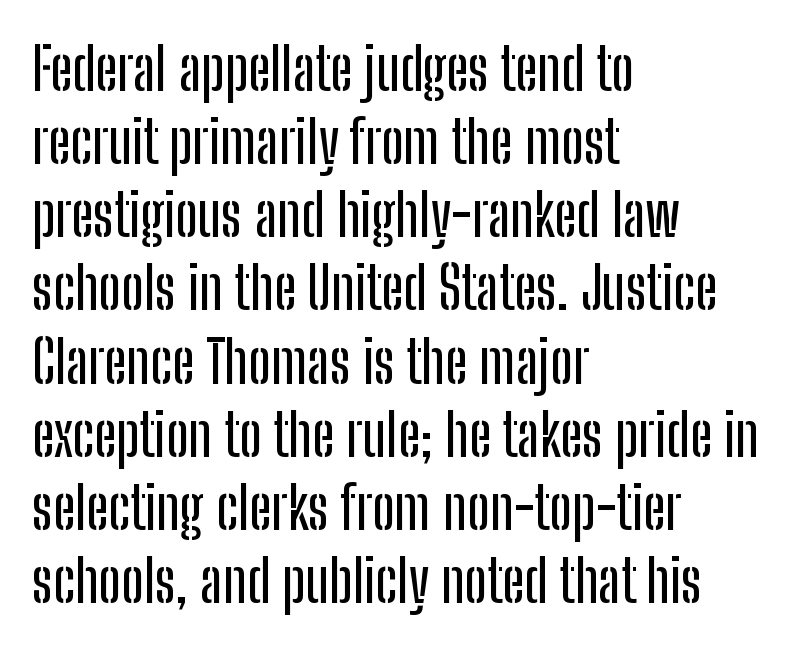
{"serif": "no", "italic": "no", "width": "condensed", "stroke_contrast": "low", "x_height": "medium", "monospaced": "no", "underline": "no", "align": "left", "line_spacing_ratio": 1.24, "letter_spacing": "normal", "letter_spacing_em": 0.0, "glyph_px": 59}
